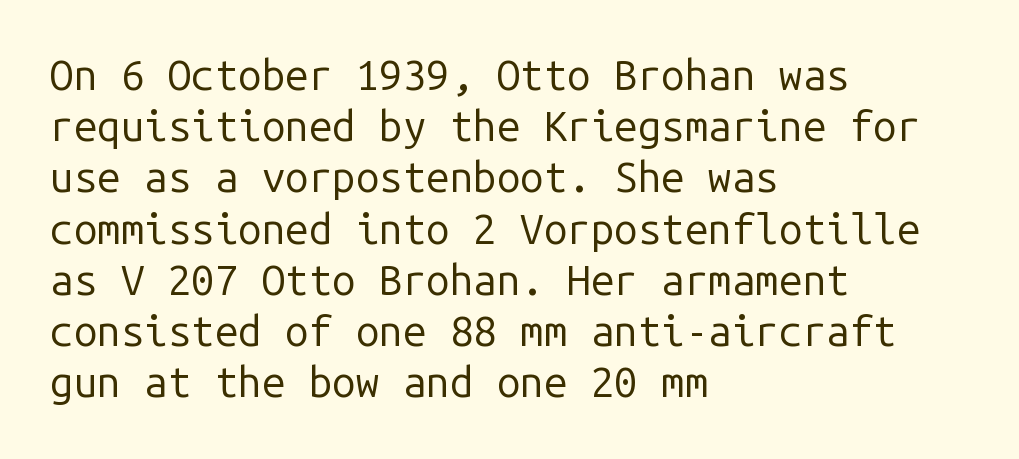
The image shows 42 px regular-weight sans-serif type, upright, monospaced; set left-aligned, line spacing 1.22x, normal letter spacing, not underlined; low stroke contrast and a medium x-height.
